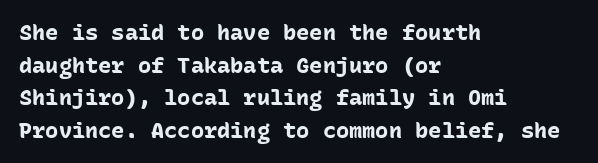
The image shows 22 px bold type, upright; set left-aligned, normal line spacing (1.48x), normal letter spacing, not underlined.
